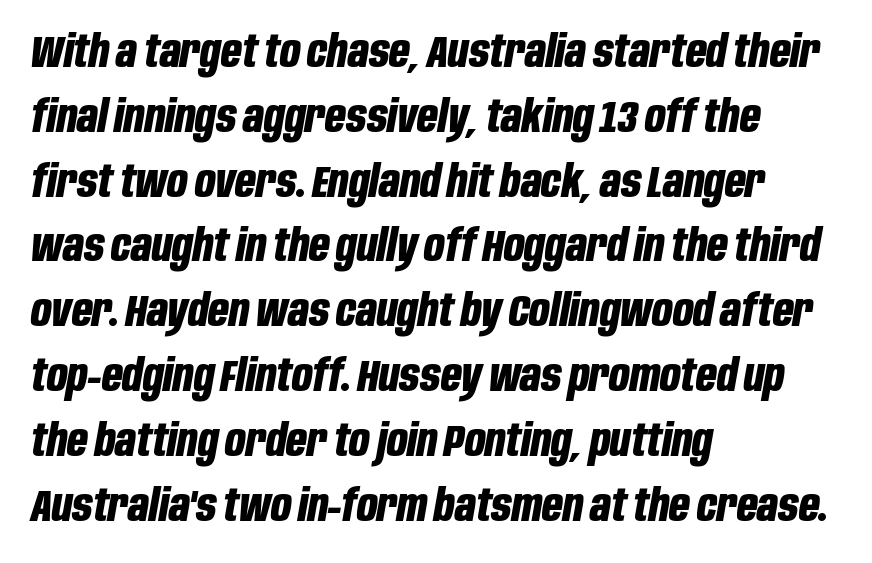
Look at the tracking — it's just the regular setting, nothing added. Horizontally, the lines are justified to the leading edge only. The designer left line spacing at the default. Slanted lettering throughout. Proportional: the letters do not fall into vertical columns. Underlining? Definitely not there.
